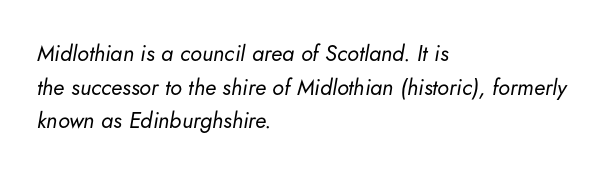
The image shows 22 px text type, italic (leaning right); set left-aligned, normal line spacing (1.53x), normal letter spacing, not underlined.
